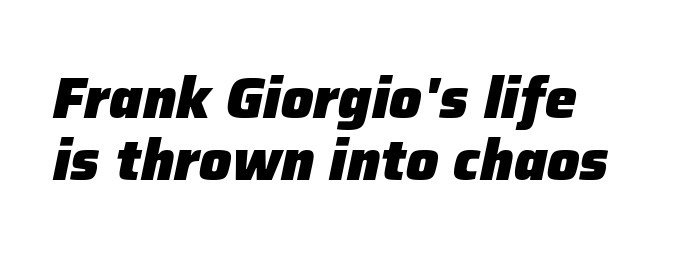
Letters rest on an invisible, unmarked baseline. Heft: maximum for text — a bold. Each new line begins almost immediately beneath the previous one. Varying glyph widths throughout — classic text-font behaviour.
